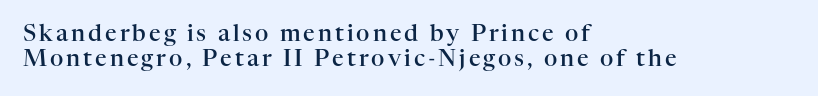
{"italic": "no", "bold": "semi", "underline": "no", "align": "left", "line_spacing": "tight", "line_spacing_ratio": 1.1, "glyph_px": 23}
